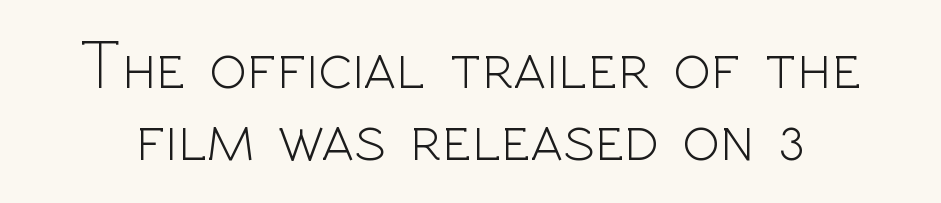
{"serif": "no", "italic": "no", "bold": "no", "weight": "light", "width": "normal", "x_height": "medium", "monospaced": "no", "underline": "no", "line_spacing": "tight", "line_spacing_ratio": 1.05, "letter_spacing": "normal", "letter_spacing_em": 0.0, "glyph_px": 69}
